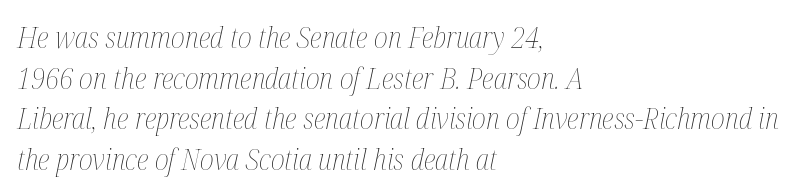
Q: Is the text bold? A: No.
Q: Is the text italic (slanted)? A: Yes, it leans right by about 12 degrees.
Q: Is the text underlined? A: No.
Q: How is the paragraph aligned? A: Left-aligned.
Q: Is the spacing between letters normal or unusually wide? A: Normal.
Q: Is the spacing between lines tight, normal or loose? A: Normal.
Q: Width (condensed, normal, or wide)? A: Condensed.
Q: Stroke contrast? A: Medium.
Q: x-height? A: Medium.
Q: Monospaced? A: No.
